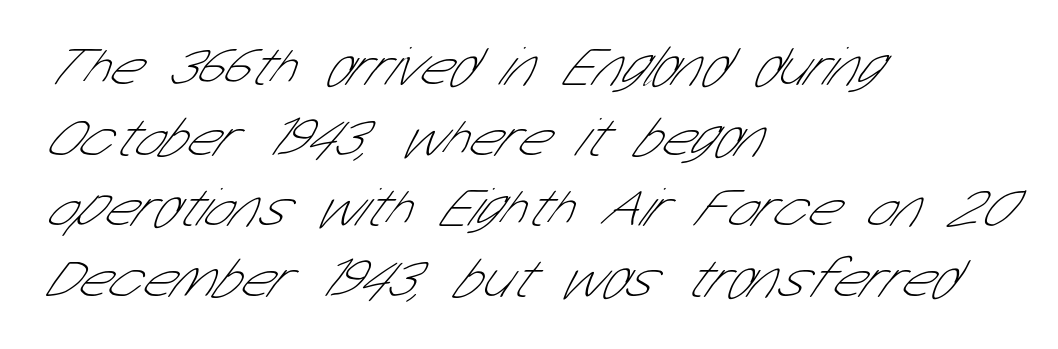
Horizontally, the lines are justified to the leading edge only. Note the varied advance widths — an 'i' is clearly narrower than an 'm'. Look at the tracking — it's just the regular setting, nothing added. A bare baseline throughout the passage.
